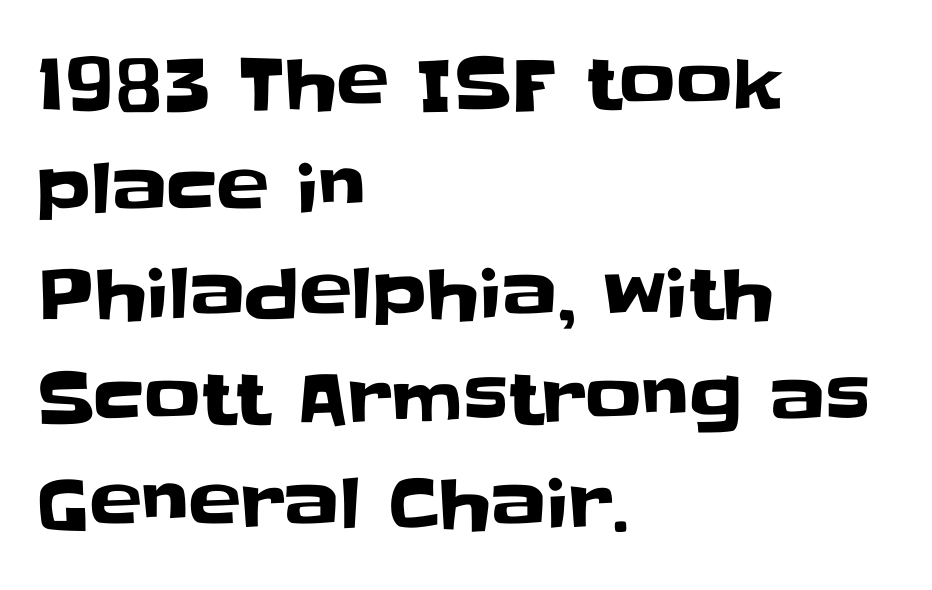
Does the copy run flush right? No — it runs flush left. Line spacing here is normal. You can tell it's not italic because the verticals are truly vertical. You can tell from the bare stems that sans-serif type was used. Looks like regular typesetting: each glyph gets only the width it needs.
